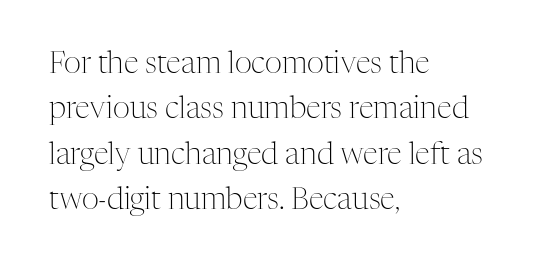
{"serif": "yes", "italic": "no", "bold": "no", "weight": "light", "width": "normal", "stroke_contrast": "medium", "x_height": "medium", "monospaced": "no", "underline": "no", "align": "left", "line_spacing": "normal", "line_spacing_ratio": 1.51, "letter_spacing": "normal", "letter_spacing_em": 0.0, "glyph_px": 30}
